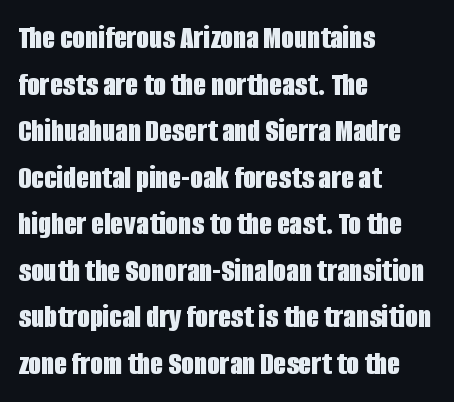
Q: Is the text bold? A: Yes.
Q: Is the text italic (slanted)? A: No, it is upright.
Q: Is the typeface a serif or a sans-serif typeface? A: Sans-serif.
Q: Is the text underlined? A: No.
Q: How is the paragraph aligned? A: Left-aligned.
Q: Is the spacing between letters normal or unusually wide? A: Normal.
Q: Is the spacing between lines tight, normal or loose? A: Normal.
Q: Width (condensed, normal, or wide)? A: Condensed.
Q: Stroke contrast? A: Low.
Q: x-height? A: Large.
Q: Monospaced? A: No.
